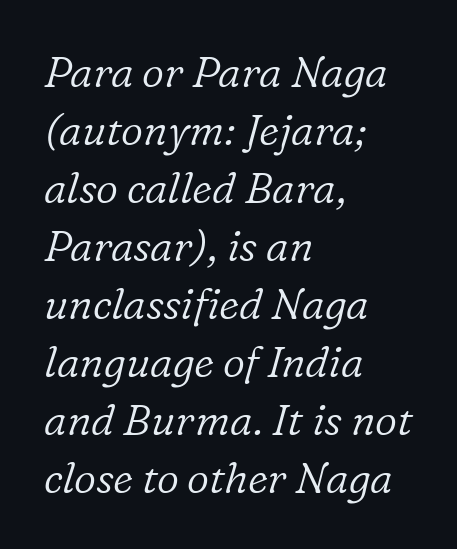
Short note: letters normally spaced. Descenders are the only things crossing below the line. A typesetter would call this leading conventional body-copy spacing. The passage shown leans; its letterforms are oblique. Stroke thickness stays within the range of a standard reading face or lighter.
